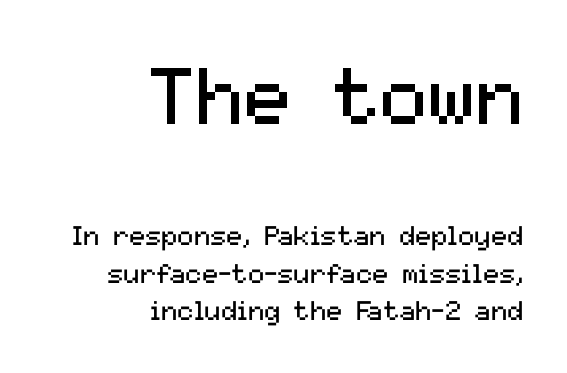
Q: Is the text bold? A: No.
Q: Is the text italic (slanted)? A: No, it is upright.
Q: Is the typeface a serif or a sans-serif typeface? A: Sans-serif.
Q: Is the text underlined? A: No.
Q: How is the paragraph aligned? A: Right-aligned.
Q: Is the spacing between letters normal or unusually wide? A: Normal.
Q: Is the spacing between lines tight, normal or loose? A: Normal.
Q: Which block of text is set in a larger size, the first (top) or the second (bottom)? A: The first (top) one.
Q: Width (condensed, normal, or wide)? A: Normal.
Q: Stroke contrast? A: Medium.
Q: x-height? A: Medium.
Q: Monospaced? A: No.
